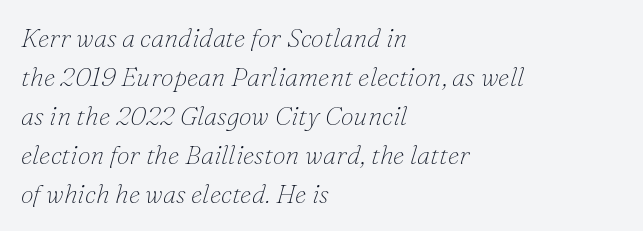
{"italic": "yes", "lean": "right", "slant_degrees": 16, "bold": "no", "underline": "no", "align": "left", "line_spacing": "normal", "line_spacing_ratio": 1.5, "letter_spacing": "normal", "letter_spacing_em": 0.0, "glyph_px": 26}
